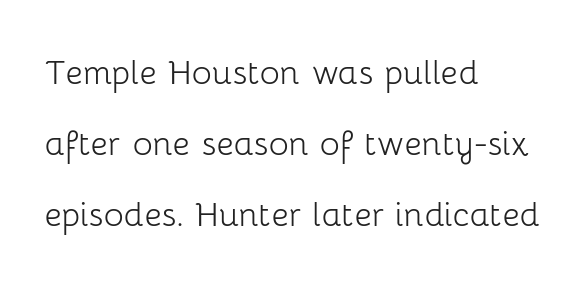
{"serif": "no", "italic": "no", "bold": "no", "weight": "light", "width": "normal", "stroke_contrast": "low", "x_height": "medium", "monospaced": "no", "underline": "no", "align": "left", "line_spacing": "normal", "line_spacing_ratio": 1.69, "letter_spacing": "normal", "letter_spacing_em": 0.0, "glyph_px": 42}
